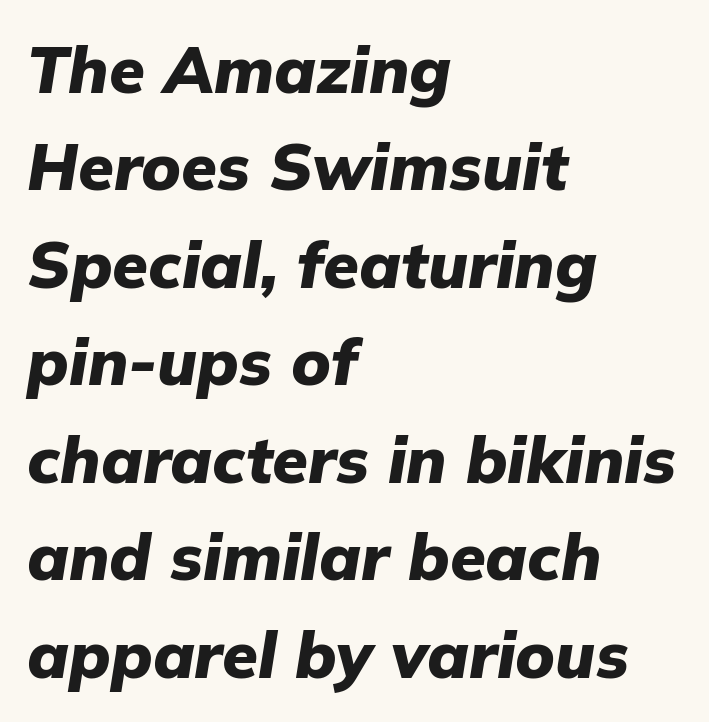
The typesetter chose a ragged-right arrangement here. Note the varied advance widths — an 'i' is clearly narrower than an 'm'. Style check: oblique. The vertical gap from one line to the next is medium. Beneath every word, the page is bare.
